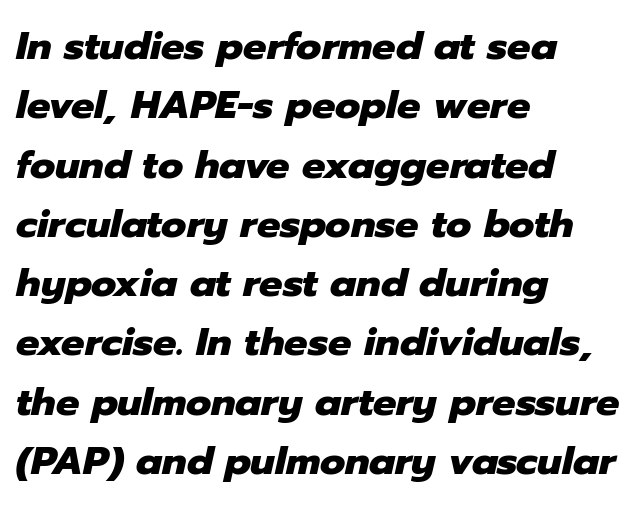
{"italic": "yes", "lean": "right", "slant_degrees": 12, "bold": "yes", "weight": "heavy", "width": "normal", "stroke_contrast": "low", "x_height": "medium", "monospaced": "no", "underline": "no", "align": "left", "line_spacing": "normal", "line_spacing_ratio": 1.52, "letter_spacing": "normal", "letter_spacing_em": 0.0, "glyph_px": 39}
